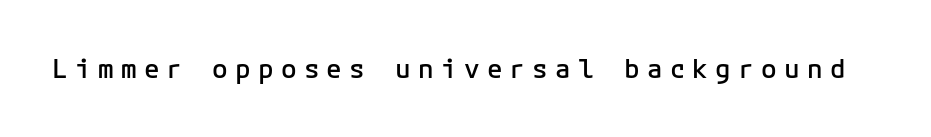
Q: Is the text bold? A: Semi-bold.
Q: Is the text italic (slanted)? A: No, it is upright.
Q: Is the text underlined? A: No.
Q: Is the spacing between letters normal or unusually wide? A: Unusually wide.
